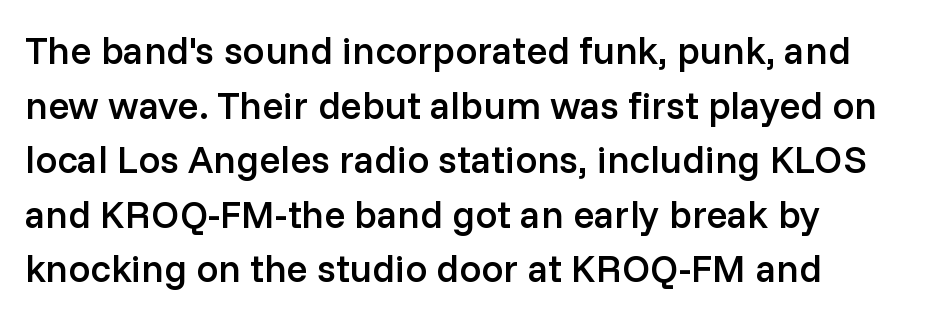
{"serif": "no", "italic": "no", "bold": "semi", "weight": "semibold", "width": "normal", "stroke_contrast": "low", "x_height": "medium", "monospaced": "no", "underline": "no", "align": "left", "line_spacing": "normal", "line_spacing_ratio": 1.4, "letter_spacing": "normal", "letter_spacing_em": 0.0, "glyph_px": 39}
